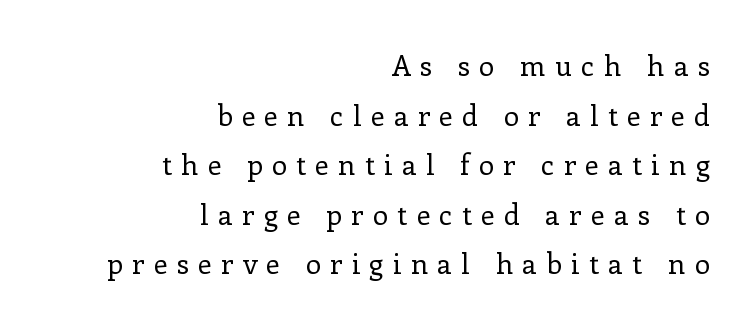
{"serif": "yes", "italic": "no", "bold": "no", "weight": "regular", "width": "normal", "stroke_contrast": "low", "x_height": "medium", "monospaced": "no", "underline": "no", "align": "right", "line_spacing_ratio": 1.77, "letter_spacing": "wide", "letter_spacing_em": 0.33, "glyph_px": 28}
